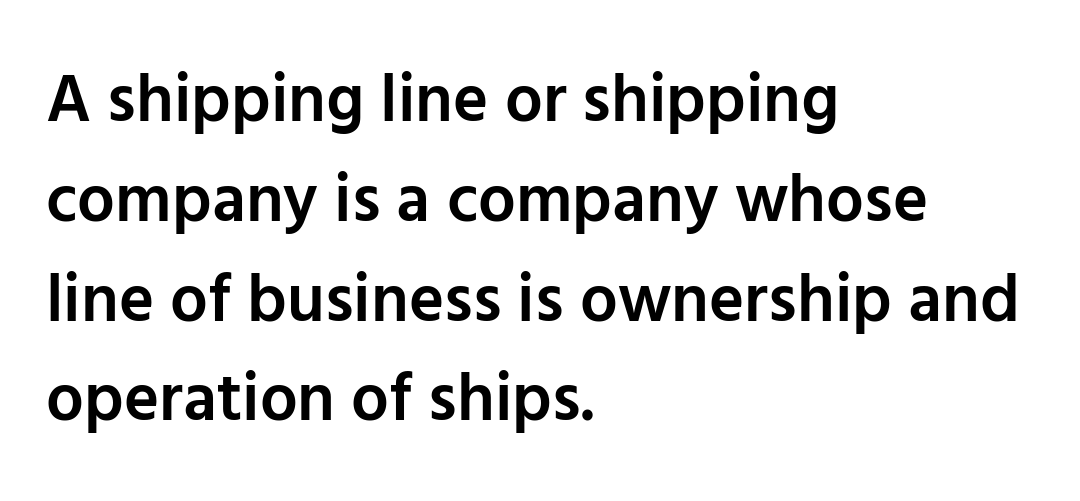
{"serif": "no", "italic": "no", "bold": "semi", "weight": "semibold", "width": "normal", "stroke_contrast": "low", "x_height": "medium", "monospaced": "no", "underline": "no", "align": "left", "line_spacing": "normal", "line_spacing_ratio": 1.49, "letter_spacing": "normal", "letter_spacing_em": 0.0, "glyph_px": 67}
